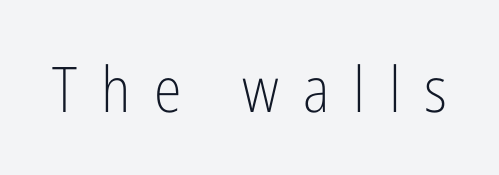
The weight would be labelled regular, book, light, or lighter still. The line texture is sparse and dotted thanks to wide tracking. The letters carry no serifs — their stems end cleanly without finishing strokes. Rendered with straight, roman letterforms. Note the varied advance widths — an 'i' is clearly narrower than an 'm'. Clear beneath every line of the passage.
